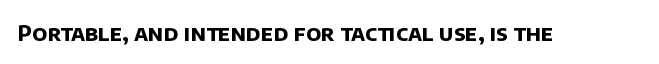
Does extra space separate the letters? No, they use regular spacing. Quick note: underline off. This is heavy type, rendered in bold.
